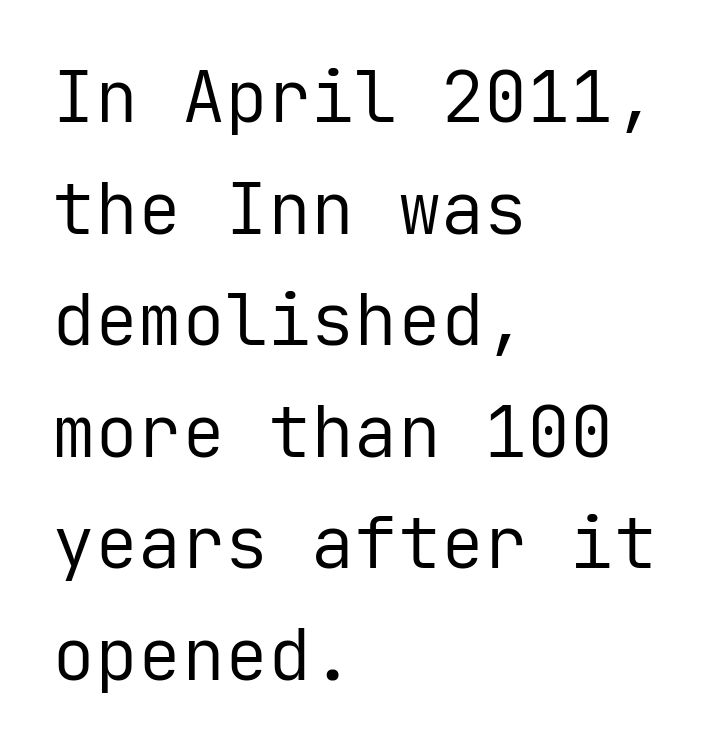
Tracking here is standard; glyphs follow each other at the usual distance. Visually the block forms a straight wall on the left and a jagged coastline on the right. Stems and bowls with no extra thickness — not bold. Italic: no, the glyphs are upright roman. Monospaced: the letters line up in strict vertical columns.
